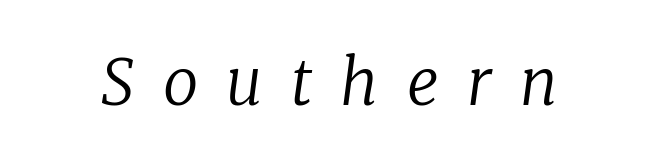
Q: Is the text bold? A: No.
Q: Is the text italic (slanted)? A: Yes, it leans right by about 8 degrees.
Q: Is the typeface a serif or a sans-serif typeface? A: Serif.
Q: Is the text underlined? A: No.
Q: Is the spacing between letters normal or unusually wide? A: Unusually wide.
Q: Width (condensed, normal, or wide)? A: Normal.
Q: Stroke contrast? A: Low.
Q: x-height? A: Medium.
Q: Monospaced? A: No.
